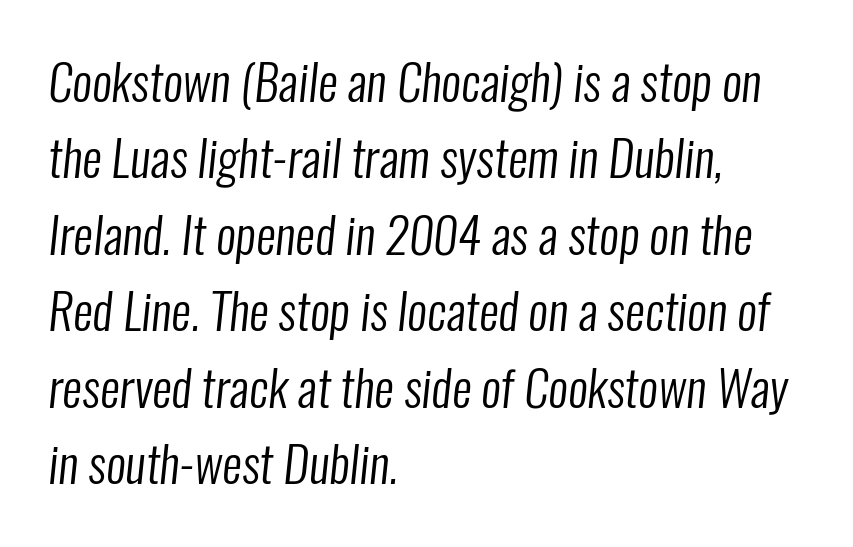
{"serif": "no", "bold": "no", "weight": "regular", "width": "condensed", "stroke_contrast": "low", "x_height": "medium", "monospaced": "no", "underline": "no", "align": "left", "line_spacing": "normal", "line_spacing_ratio": 1.56, "letter_spacing": "normal", "letter_spacing_em": 0.0, "glyph_px": 49}
